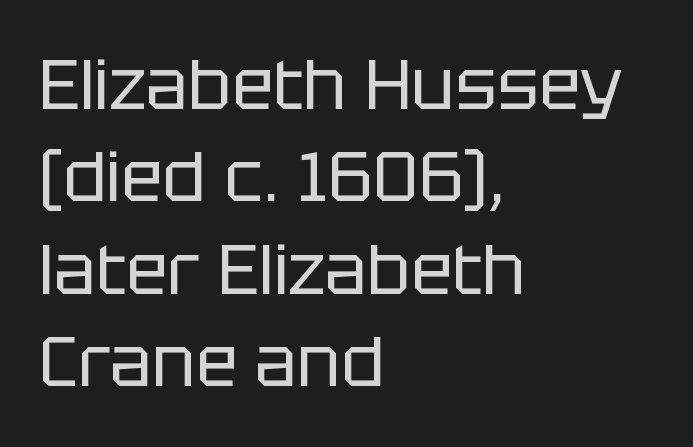
Q: Is the text bold? A: No.
Q: Is the text italic (slanted)? A: No, it is upright.
Q: Is the typeface a serif or a sans-serif typeface? A: Sans-serif.
Q: Is the text underlined? A: No.
Q: How is the paragraph aligned? A: Left-aligned.
Q: Is the spacing between letters normal or unusually wide? A: Normal.
Q: Is the spacing between lines tight, normal or loose? A: Normal.
Q: Width (condensed, normal, or wide)? A: Normal.
Q: Stroke contrast? A: Low.
Q: x-height? A: Large.
Q: Monospaced? A: No.
